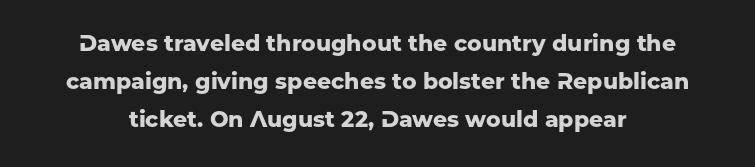
Students, this is bold: see how much ink each stroke carries. The gap between lines stays unmarked. Italic? Not at all — the glyphs are vertical. You could call the tracking neutral — neither tight nor loose.
